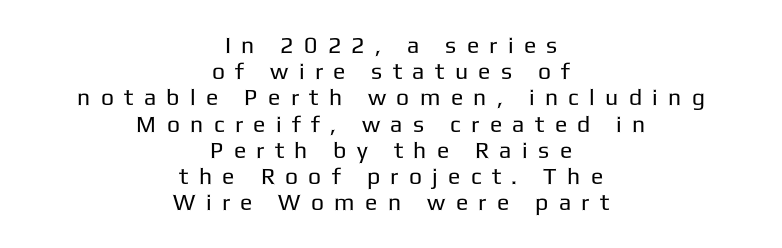
Q: Is the text bold? A: No.
Q: Is the text italic (slanted)? A: No, it is upright.
Q: Is the text underlined? A: No.
Q: How is the paragraph aligned? A: Centered.
Q: Is the spacing between letters normal or unusually wide? A: Unusually wide.
Q: Is the spacing between lines tight, normal or loose? A: Tight.
